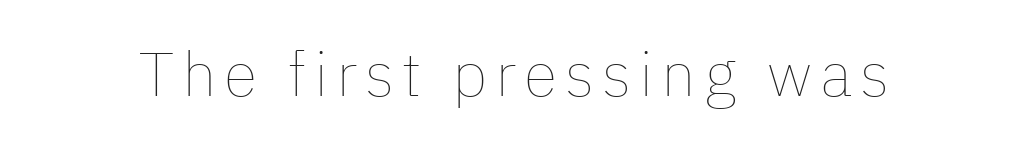
{"italic": "no", "bold": "no", "weight": "thin", "width": "normal", "stroke_contrast": "low", "x_height": "medium", "monospaced": "no", "underline": "no", "glyph_px": 62}
